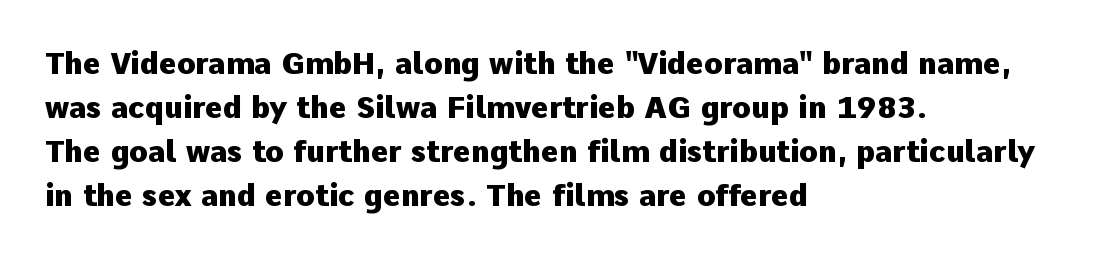
{"serif": "no", "italic": "no", "bold": "yes", "weight": "heavy", "width": "normal", "stroke_contrast": "low", "x_height": "medium", "monospaced": "no", "underline": "no", "align": "left", "line_spacing": "normal", "line_spacing_ratio": 1.47, "letter_spacing": "normal", "letter_spacing_em": 0.0, "glyph_px": 30}
